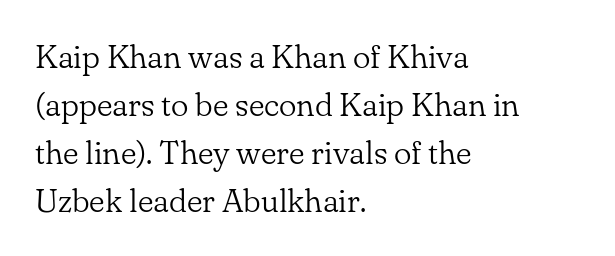
Leftover space on each line is placed entirely after the last word. The glyphs in this specimen are seriffed. Check under the words: just untouched page. You could call the tracking neutral — neither tight nor loose.
